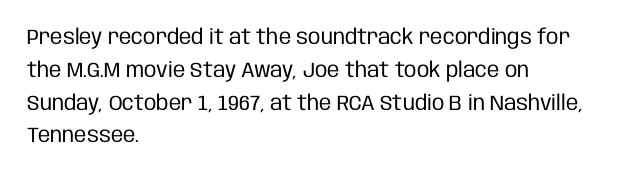
{"italic": "no", "bold": "no", "underline": "no", "align": "left", "line_spacing": "normal", "line_spacing_ratio": 1.56, "letter_spacing": "normal", "letter_spacing_em": 0.0, "glyph_px": 21}
